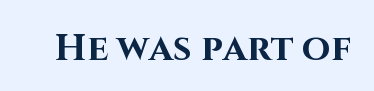
Q: Is the text bold? A: Yes.
Q: Is the text italic (slanted)? A: No, it is upright.
Q: Is the typeface a serif or a sans-serif typeface? A: Sans-serif.
Q: Is the text underlined? A: No.
Q: Is the spacing between letters normal or unusually wide? A: Normal.
Q: Width (condensed, normal, or wide)? A: Normal.
Q: Stroke contrast? A: High.
Q: x-height? A: Large.
Q: Monospaced? A: No.
